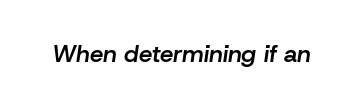
The image shows 24 px text type, italic (leaning right); set normal letter spacing, not underlined.
